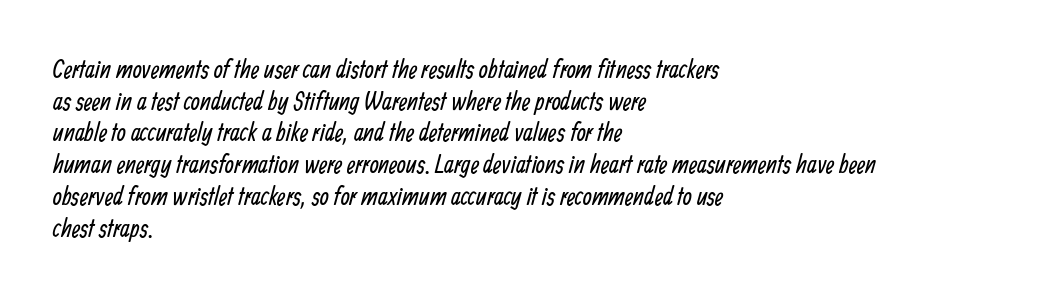
{"bold": "no", "underline": "no", "align": "left", "line_spacing_ratio": 1.22, "letter_spacing": "normal", "letter_spacing_em": 0.0, "glyph_px": 26}
